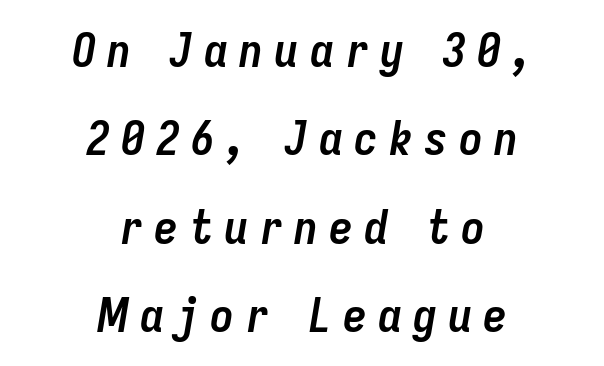
{"italic": "yes", "lean": "right", "slant_degrees": 9, "bold": "yes", "weight": "semibold", "width": "condensed", "stroke_contrast": "low", "x_height": "medium", "monospaced": "no", "underline": "no", "align": "center", "line_spacing_ratio": 1.84, "letter_spacing": "wide", "letter_spacing_em": 0.23, "glyph_px": 48}
